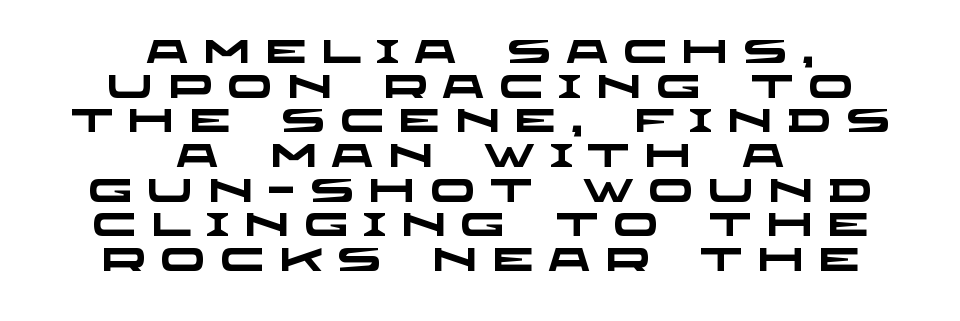
{"serif": "no", "bold": "yes", "weight": "heavy", "width": "wide", "stroke_contrast": "low", "x_height": "large", "monospaced": "no", "underline": "no", "align": "center", "line_spacing": "tight", "line_spacing_ratio": 1.05, "letter_spacing": "wide", "letter_spacing_em": 0.45, "glyph_px": 33}
